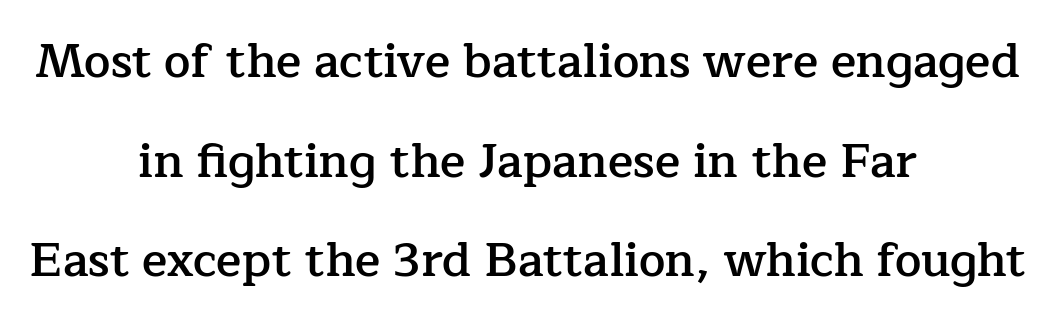
Stroke thickness is moderately raised; the sample reads as semibold. The passage shown is typed in a proportional face where columns would drift. Whoever set this chose breathing room over compactness in the vertical rhythm. Anything drawn beneath the words? Only blank space. Inter-character spacing is left at the font's built-in metrics. A student would call this center alignment; a typographer would say set centered.
